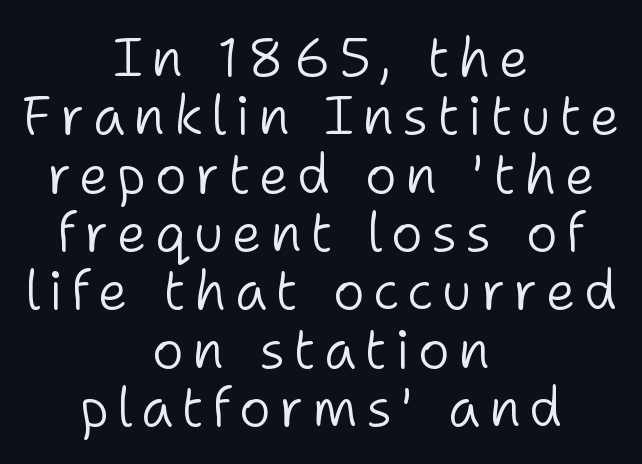
{"serif": "no", "italic": "no", "bold": "no", "weight": "light", "width": "normal", "stroke_contrast": "low", "x_height": "medium", "monospaced": "no", "underline": "no", "align": "center", "line_spacing": "tight", "line_spacing_ratio": 1.08, "glyph_px": 54}
